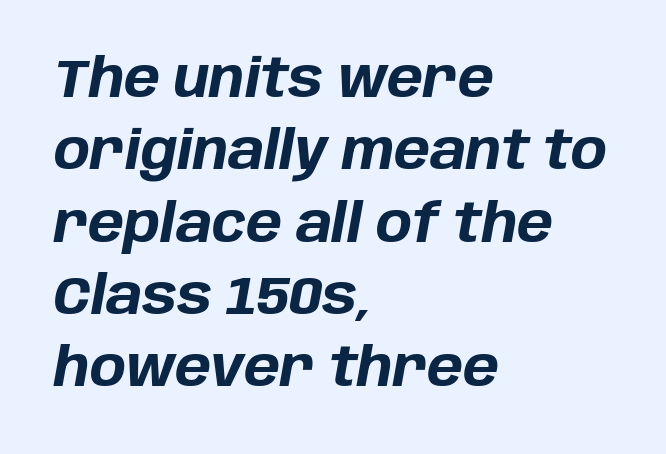
Typographic density is high because the face is bold. The lines are quadded left. The font's italic variant was chosen for this text. The rendering keeps characters at their native spacing. Do the characters align in a grid? No, the font is proportional. A bare baseline throughout the passage.
